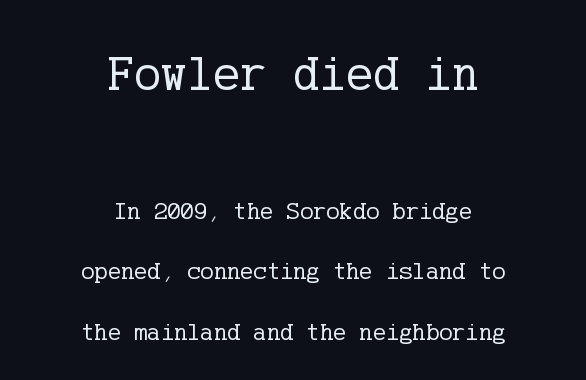
The image shows 50 px regular-weight serif type, upright; set centered, loose line spacing (2.42x), normal letter spacing, not underlined; the first (top) block is 2.0x larger; low stroke contrast and a medium x-height.
